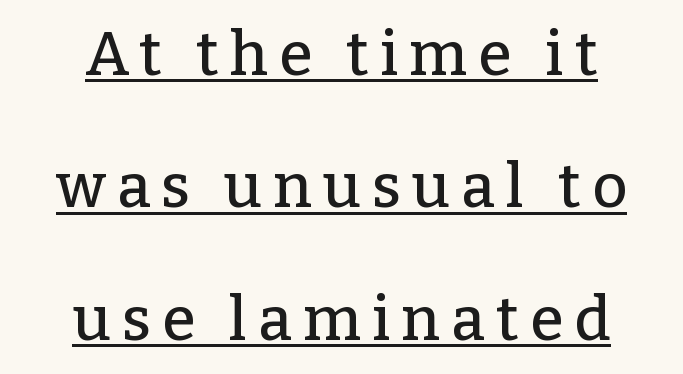
The image shows 61 px serif type, upright; set centered, loose line spacing (2.17x), underlined; low stroke contrast and a medium x-height.
